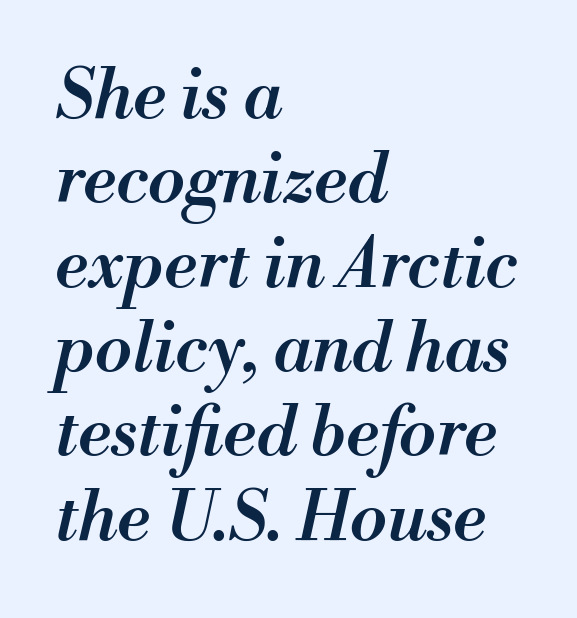
This is moderately heavy type, rendered in semibold. Compared with ordinary roman type, these characters are visibly tilted. Caption: standard tracking, unaltered. The strip under each line holds only bare page. A student would call this left alignment; a typographer would say flush left, rag right. Proportional: the letters do not fall into vertical columns.
